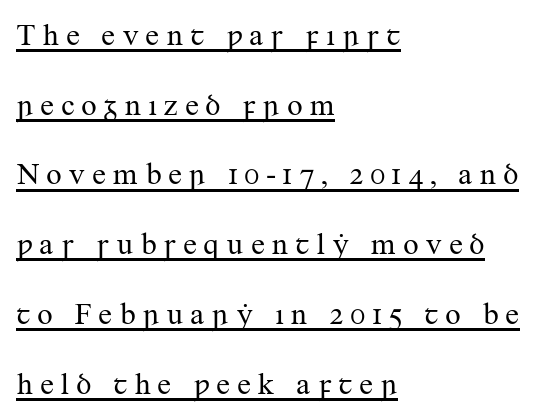
{"serif": "yes", "italic": "no", "bold": "no", "weight": "regular", "width": "normal", "stroke_contrast": "medium", "x_height": "small", "monospaced": "no", "underline": "yes", "align": "left", "line_spacing": "loose", "line_spacing_ratio": 2.25, "letter_spacing": "wide", "letter_spacing_em": 0.2, "glyph_px": 31}
